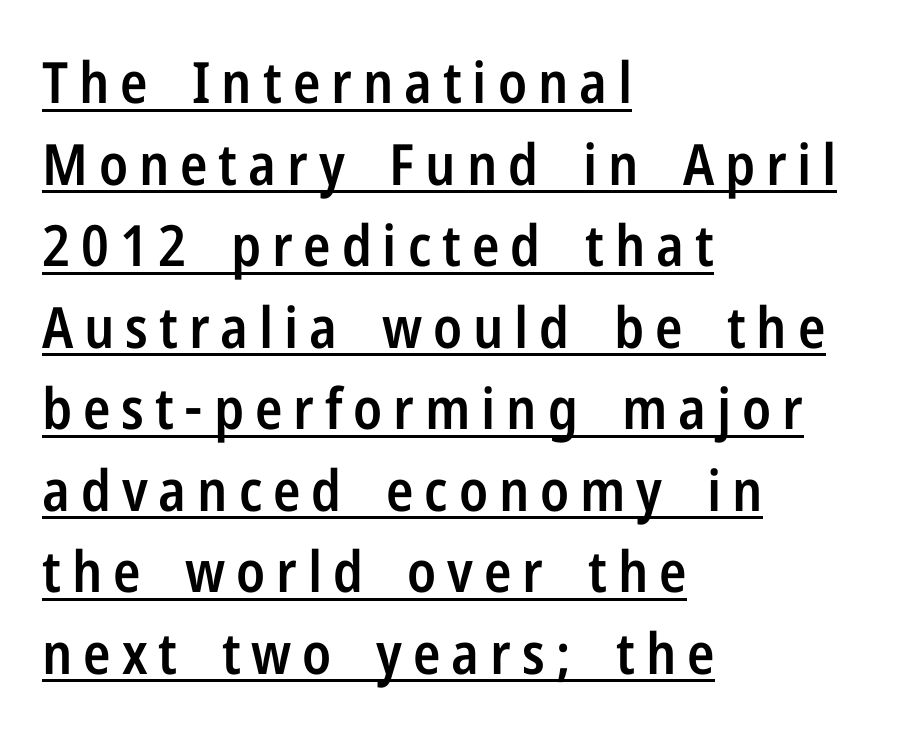
The image shows 57 px semibold, condensed sans-serif type, upright; set left-aligned, normal line spacing (1.43x), underlined; low stroke contrast and a medium x-height.
